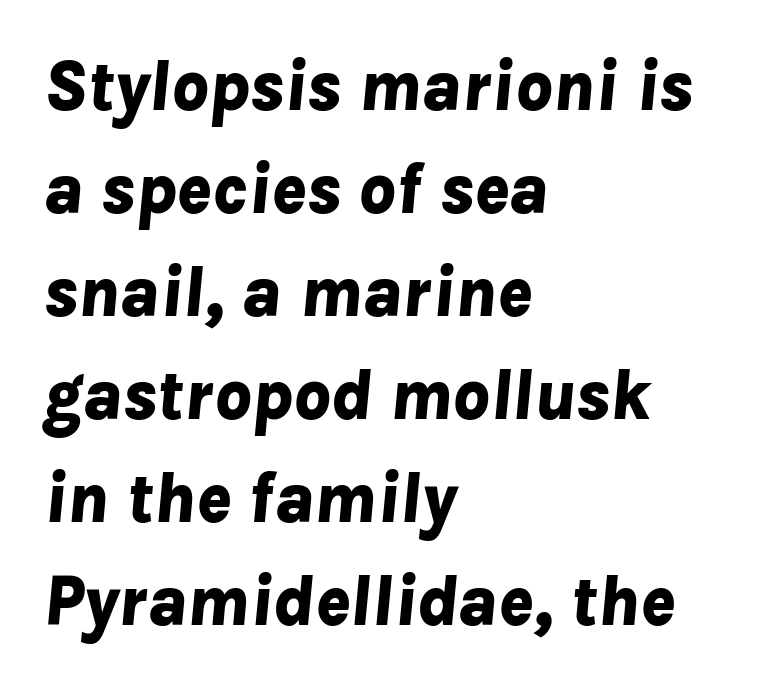
{"italic": "yes", "lean": "right", "slant_degrees": 8, "bold": "yes", "weight": "bold", "width": "normal", "stroke_contrast": "low", "x_height": "medium", "monospaced": "no", "underline": "no", "align": "left", "line_spacing": "normal", "line_spacing_ratio": 1.43, "letter_spacing": "normal", "letter_spacing_em": 0.0, "glyph_px": 72}
